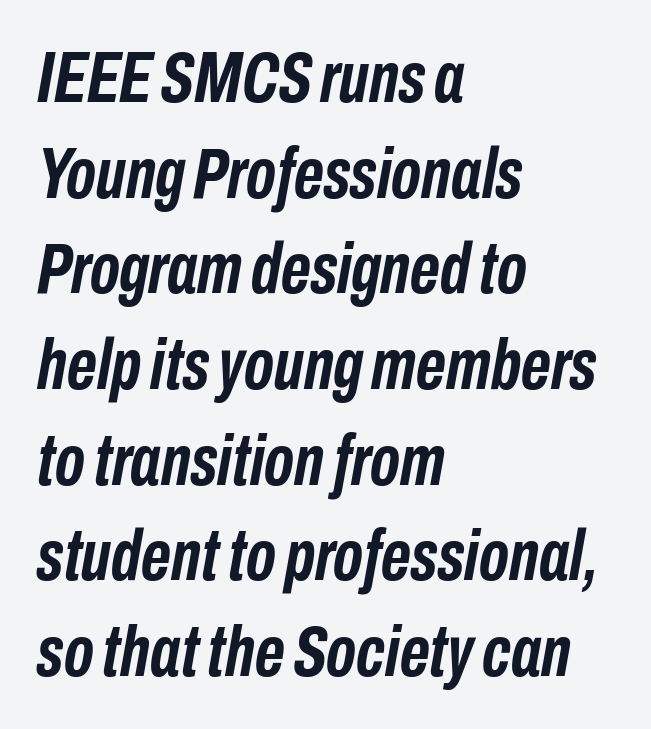
Q: Is the text bold? A: Yes.
Q: Is the text italic (slanted)? A: Yes, it leans right by about 10 degrees.
Q: Is the text underlined? A: No.
Q: How is the paragraph aligned? A: Left-aligned.
Q: Is the spacing between letters normal or unusually wide? A: Normal.
Q: Is the spacing between lines tight, normal or loose? A: Normal.
Q: Width (condensed, normal, or wide)? A: Condensed.
Q: Stroke contrast? A: Low.
Q: x-height? A: Medium.
Q: Monospaced? A: No.
